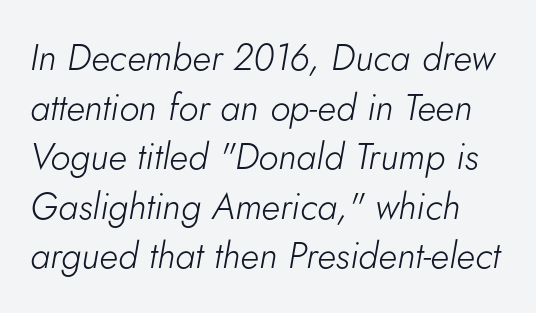
{"italic": "yes", "lean": "right", "slant_degrees": 5, "bold": "no", "weight": "light", "width": "normal", "stroke_contrast": "low", "x_height": "small", "monospaced": "no", "underline": "no", "line_spacing": "normal", "line_spacing_ratio": 1.34, "letter_spacing": "normal", "letter_spacing_em": 0.0, "glyph_px": 37}
